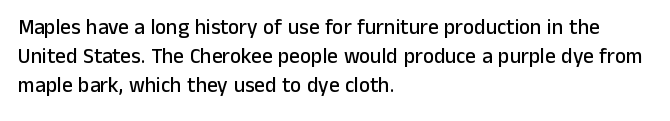
The image shows 21 px text type, upright; set left-aligned, normal line spacing (1.39x), normal letter spacing, not underlined.
